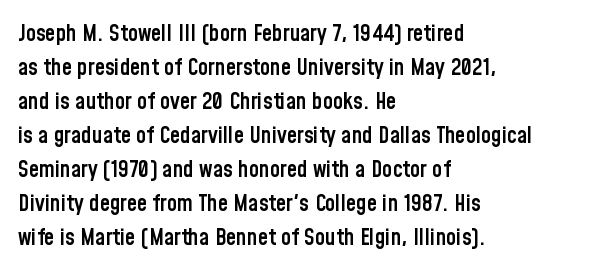
Q: Is the text bold? A: Semi-bold.
Q: Is the text italic (slanted)? A: No, it is upright.
Q: Is the text underlined? A: No.
Q: How is the paragraph aligned? A: Left-aligned.
Q: Is the spacing between letters normal or unusually wide? A: Normal.
Q: Is the spacing between lines tight, normal or loose? A: Normal.
